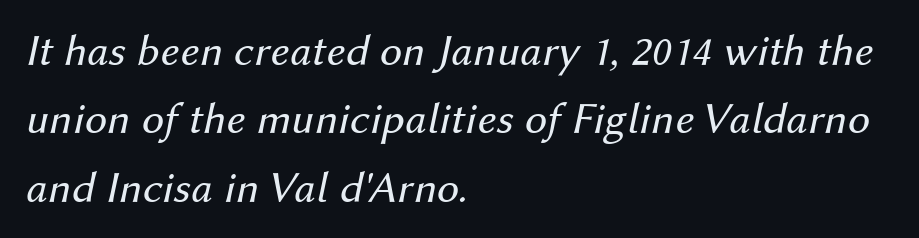
Q: Is the text bold? A: No.
Q: Is the text italic (slanted)? A: Yes, it leans right by about 12 degrees.
Q: Is the text underlined? A: No.
Q: How is the paragraph aligned? A: Left-aligned.
Q: Is the spacing between letters normal or unusually wide? A: Normal.
Q: Is the spacing between lines tight, normal or loose? A: Normal.
Q: Width (condensed, normal, or wide)? A: Normal.
Q: Stroke contrast? A: Medium.
Q: x-height? A: Medium.
Q: Monospaced? A: No.
